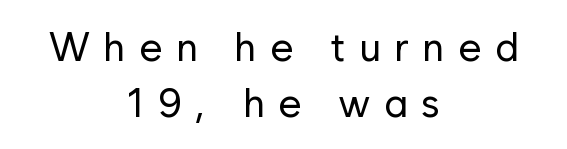
Does extra space separate the letters? Yes, quite a lot of it. Letters rest on an invisible, unmarked baseline. Notice how the stems are strictly vertical — no italics here. The font sits on the lighter half of the weight spectrum, regular included. A typesetter would call this leading conventional body-copy spacing.
